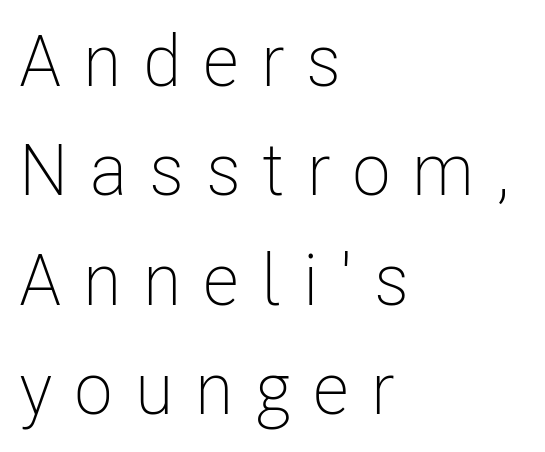
Q: Is the text bold? A: No.
Q: Is the text italic (slanted)? A: No, it is upright.
Q: Is the typeface a serif or a sans-serif typeface? A: Sans-serif.
Q: Is the text underlined? A: No.
Q: How is the paragraph aligned? A: Left-aligned.
Q: Is the spacing between letters normal or unusually wide? A: Unusually wide.
Q: Is the spacing between lines tight, normal or loose? A: Normal.
Q: Width (condensed, normal, or wide)? A: Condensed.
Q: Stroke contrast? A: Low.
Q: x-height? A: Medium.
Q: Monospaced? A: No.
